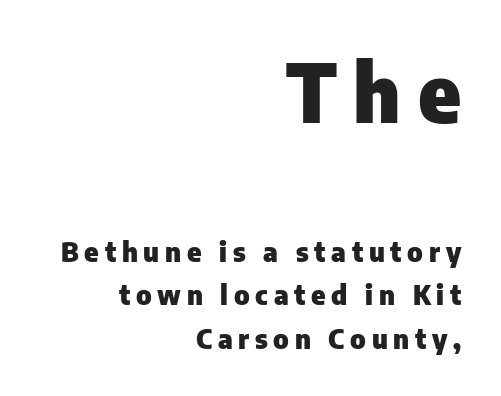
The image shows 80 px heavy sans-serif type, upright; set right-aligned, normal line spacing (1.62x), unusually wide letter spacing (+0.21 em), not underlined; the first (top) block is 2.96x larger; low stroke contrast and a medium x-height.
